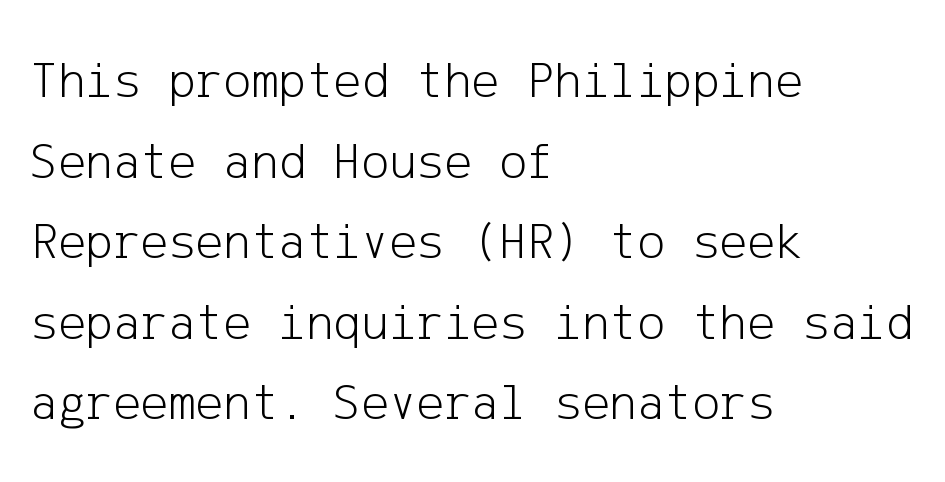
{"serif": "no", "italic": "no", "bold": "no", "weight": "light", "width": "normal", "stroke_contrast": "low", "x_height": "medium", "underline": "no", "align": "left", "line_spacing": "normal", "line_spacing_ratio": 1.55, "letter_spacing": "normal", "letter_spacing_em": 0.0, "glyph_px": 52}
